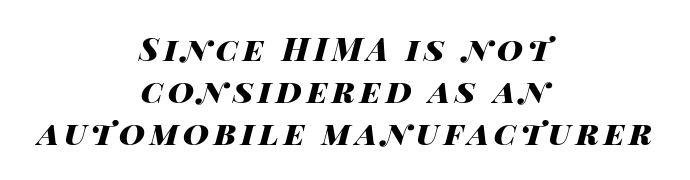
The image shows 32 px heavy, wide type, italic (leaning right); set centered, normal line spacing (1.31x), not underlined; high stroke contrast and a large x-height.
